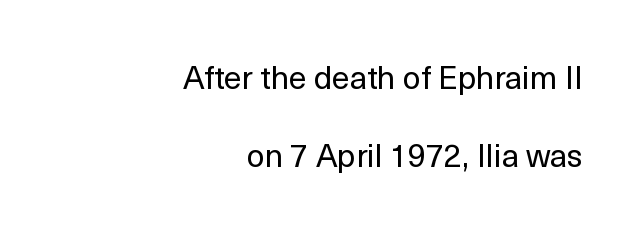
{"serif": "no", "italic": "no", "bold": "no", "weight": "regular", "width": "normal", "x_height": "medium", "monospaced": "no", "underline": "no", "align": "right", "line_spacing": "loose", "line_spacing_ratio": 2.43, "letter_spacing": "normal", "letter_spacing_em": 0.0, "glyph_px": 32}
